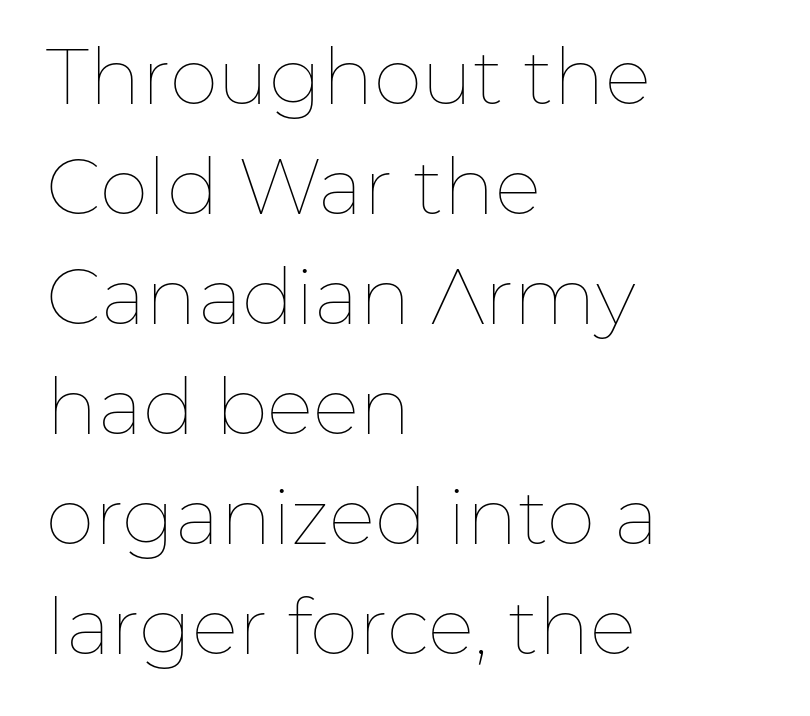
{"italic": "no", "bold": "no", "weight": "thin", "width": "normal", "stroke_contrast": "low", "x_height": "medium", "monospaced": "no", "underline": "no", "align": "left", "line_spacing": "normal", "line_spacing_ratio": 1.41, "letter_spacing": "normal", "letter_spacing_em": 0.0, "glyph_px": 78}
